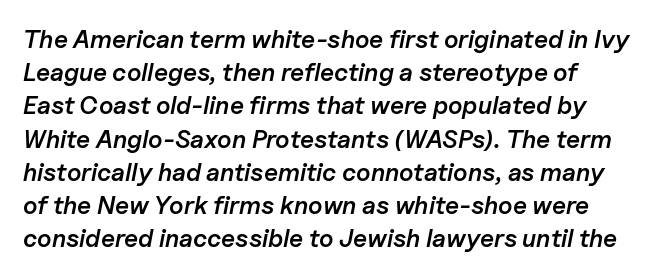
The image shows 25 px text type, italic (leaning right); set normal line spacing (1.33x), normal letter spacing, not underlined.
